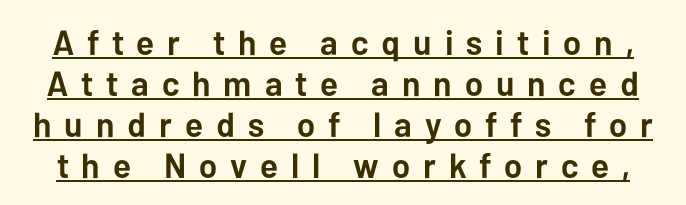
This rendering widens character spacing well past its baseline value. The passage shown is typed in a proportional face where columns would drift. The lettering stays uniformly vertical, giving the passage a roman look. Compared with an ordinary text face, these strokes are far heavier — a full bold. This rendering features underlined lettering.
